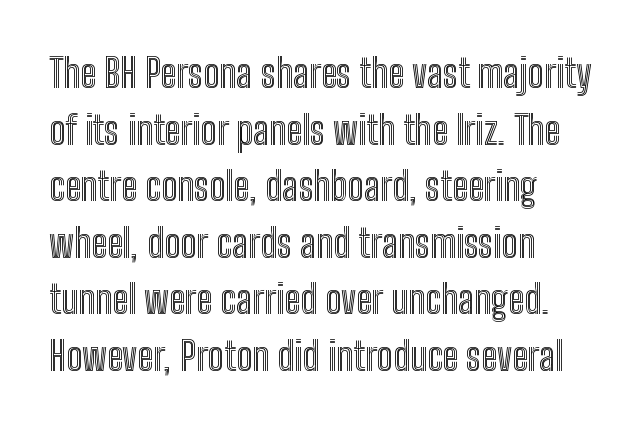
The rendering anchors every line to the left-hand side. Whoever set this chose a conventional vertical rhythm. A typesetter would call this proportional, since set widths differ per character. Every stem runs plumb, perpendicular to the baseline. There is no visible air inserted between adjacent glyphs.
